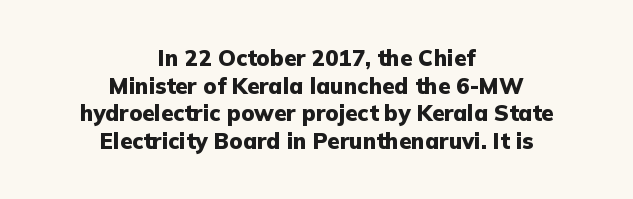
Type without underlining. One glance says typical: line gaps are just what's usual. This sample uses plain, unmodified letter spacing. A full-strength bold gives these letters their thick strokes. Short and long lines alike share a common midpoint. Is there any slant? The stems are plumb.
